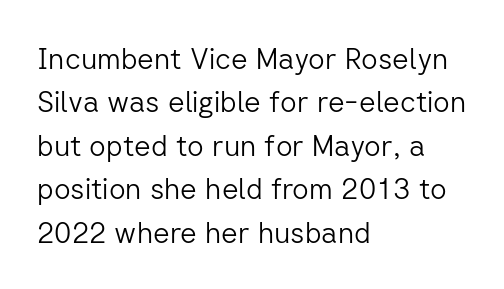
{"serif": "no", "italic": "no", "bold": "no", "weight": "light", "width": "normal", "stroke_contrast": "low", "x_height": "medium", "monospaced": "no", "underline": "no", "align": "left", "line_spacing": "normal", "line_spacing_ratio": 1.5, "letter_spacing": "normal", "letter_spacing_em": 0.0, "glyph_px": 29}
